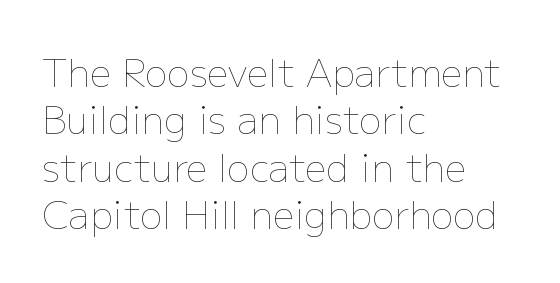
Is this a fixed-width face? No — the glyphs have proportional, varying widths. Layout note: lines flush left. Stroke thickness stays within the range of a standard reading face or lighter. The passage shown has conventional tracking throughout.
